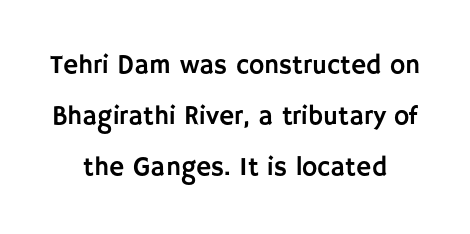
{"italic": "no", "underline": "no", "align": "center", "line_spacing": "loose", "line_spacing_ratio": 1.96, "letter_spacing": "normal", "letter_spacing_em": 0.0, "glyph_px": 26}
